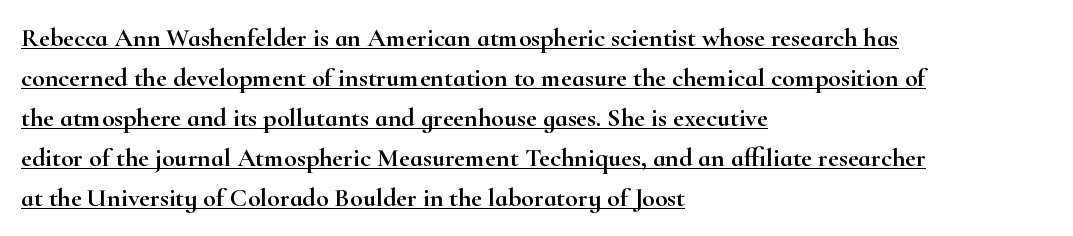
Q: Is the text italic (slanted)? A: No, it is upright.
Q: Is the text underlined? A: Yes.
Q: How is the paragraph aligned? A: Left-aligned.
Q: Is the spacing between letters normal or unusually wide? A: Normal.
Q: Is the spacing between lines tight, normal or loose? A: Normal.
